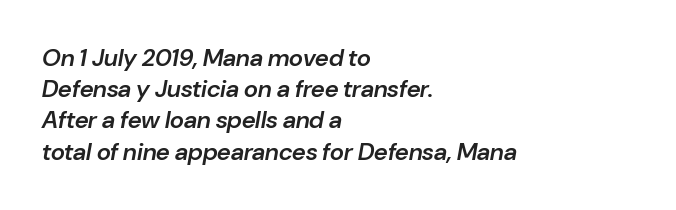
The specimen reads as italic at a glance. The lines are quadded left. The passage shown is semibold, sitting just below true bold. Regular leading. Type without underlining.
